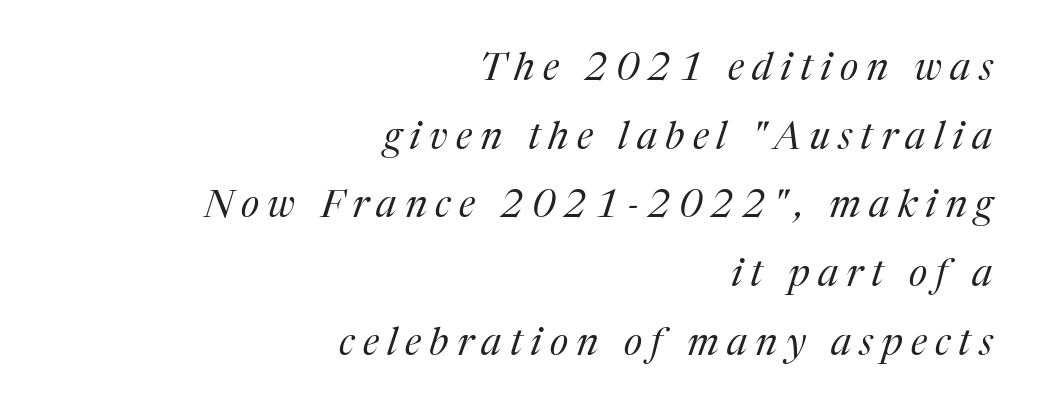
{"serif": "yes", "italic": "yes", "lean": "right", "slant_degrees": 17, "bold": "no", "weight": "regular", "width": "normal", "stroke_contrast": "medium", "x_height": "medium", "monospaced": "no", "underline": "no", "align": "right", "line_spacing_ratio": 1.76, "letter_spacing": "wide", "letter_spacing_em": 0.21, "glyph_px": 39}
